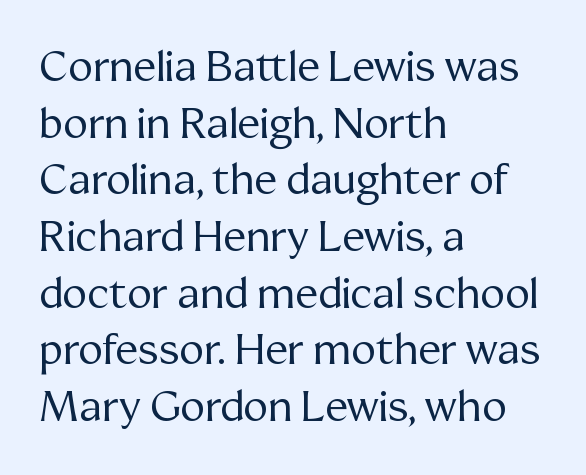
Q: Is the text bold? A: No.
Q: Is the text italic (slanted)? A: No, it is upright.
Q: Is the typeface a serif or a sans-serif typeface? A: Serif.
Q: Is the text underlined? A: No.
Q: How is the paragraph aligned? A: Left-aligned.
Q: Is the spacing between letters normal or unusually wide? A: Normal.
Q: Is the spacing between lines tight, normal or loose? A: Normal.
Q: Width (condensed, normal, or wide)? A: Normal.
Q: Stroke contrast? A: Medium.
Q: x-height? A: Medium.
Q: Monospaced? A: No.
